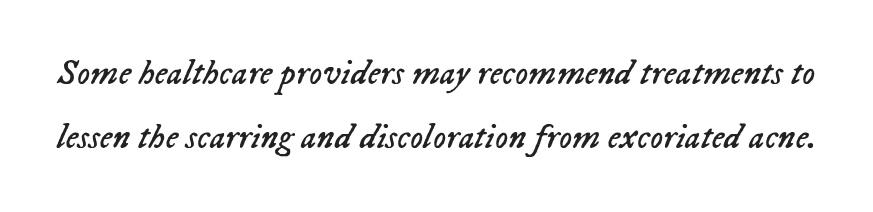
Weight: in the light-to-regular range. Tall strokes in this sample are angled rather than plumb. The baseline area is clear. The letters advance in unequal steps, a hallmark of proportional type. Tracking value appears to be zero — textbook default spacing.
